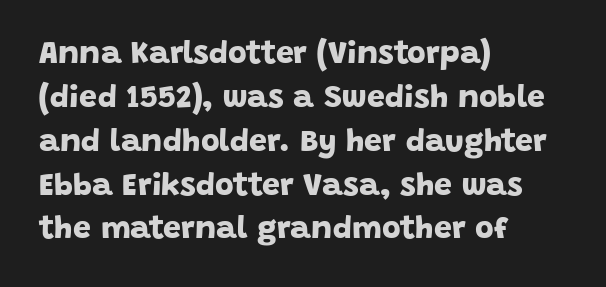
{"serif": "no", "bold": "yes", "weight": "bold", "width": "normal", "stroke_contrast": "low", "x_height": "large", "monospaced": "no", "underline": "no", "align": "left", "line_spacing": "normal", "line_spacing_ratio": 1.37, "letter_spacing": "normal", "letter_spacing_em": 0.0, "glyph_px": 32}
